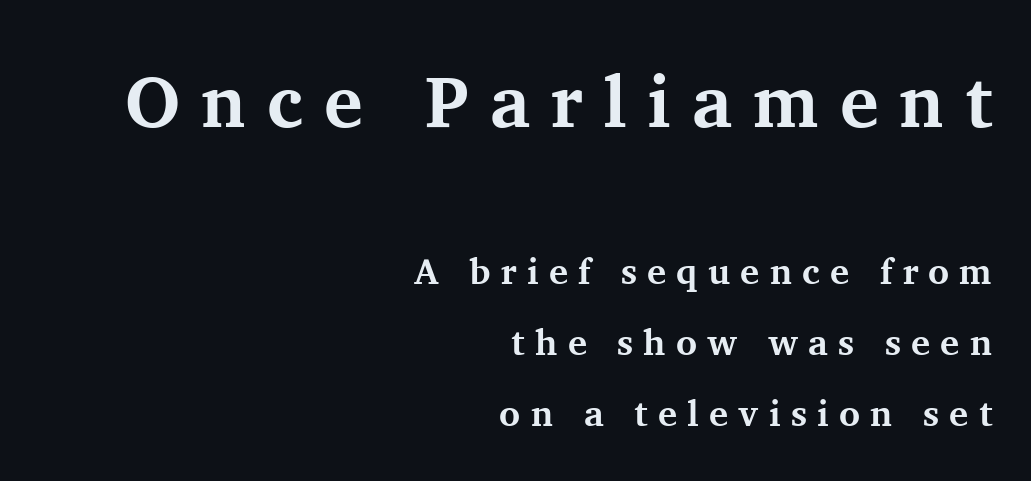
{"serif": "yes", "italic": "no", "bold": "yes", "weight": "bold", "width": "normal", "stroke_contrast": "medium", "x_height": "medium", "monospaced": "no", "underline": "no", "align": "right", "line_spacing": "loose", "line_spacing_ratio": 1.96, "letter_spacing": "wide", "letter_spacing_em": 0.28, "larger_block": "first", "size_ratio": 2.03, "glyph_px": 73}
